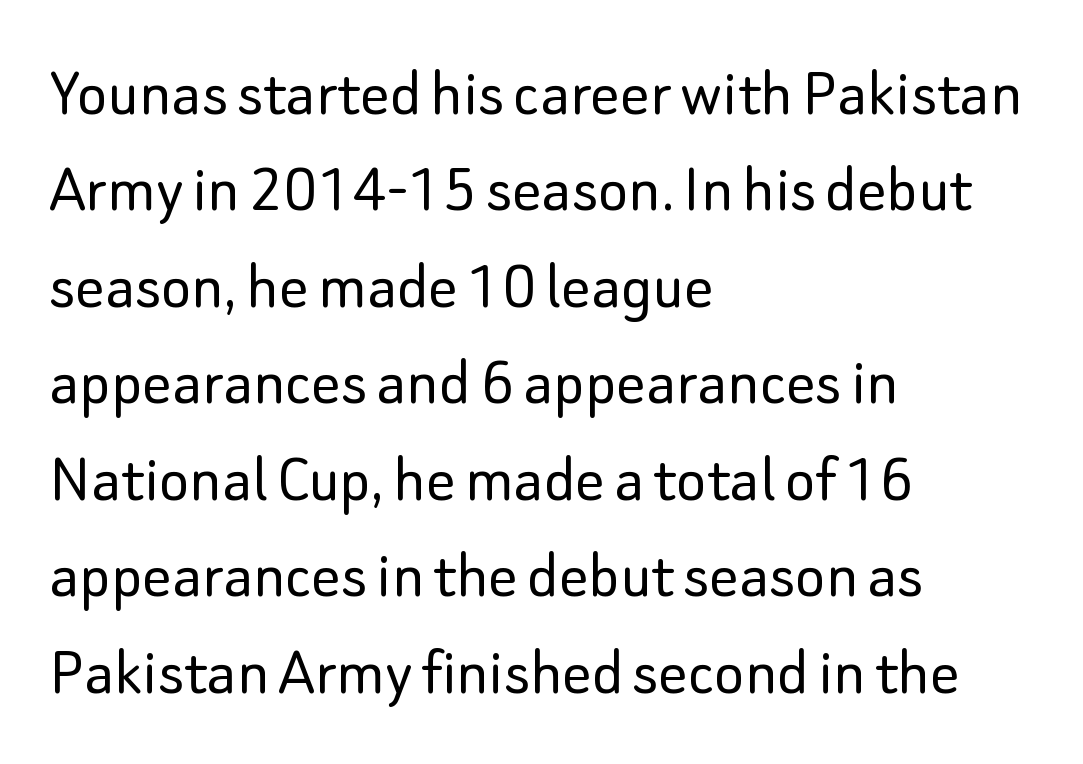
In terms of letterform style, serifs are entirely absent. The setting favours the left margin, as ordinary paragraphs usually do. The type sits square on the baseline with zero lean. Stem width sits at or under what a default text font uses.
